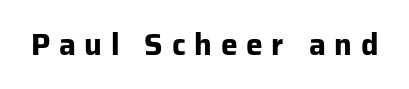
The area under the type is left untouched. Quick note: not italic, upright. These lines have a slow, spaced-out rhythm from letter to letter. On the weight axis this lands at bold, roughly 700. Letterform terminals end flat and unadorned throughout the passage. The face used here is proportionally spaced, like ordinary book or web type.
